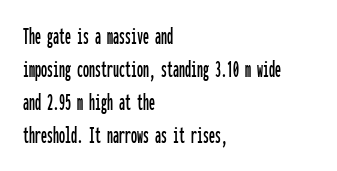
{"italic": "no", "underline": "no", "align": "left", "line_spacing": "normal", "line_spacing_ratio": 1.37, "letter_spacing": "normal", "letter_spacing_em": 0.0, "glyph_px": 24}
